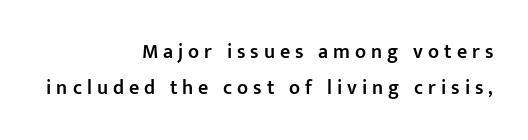
Q: Is the text bold? A: Semi-bold.
Q: Is the text italic (slanted)? A: No, it is upright.
Q: Is the text underlined? A: No.
Q: How is the paragraph aligned? A: Right-aligned.
Q: Is the spacing between letters normal or unusually wide? A: Unusually wide.
